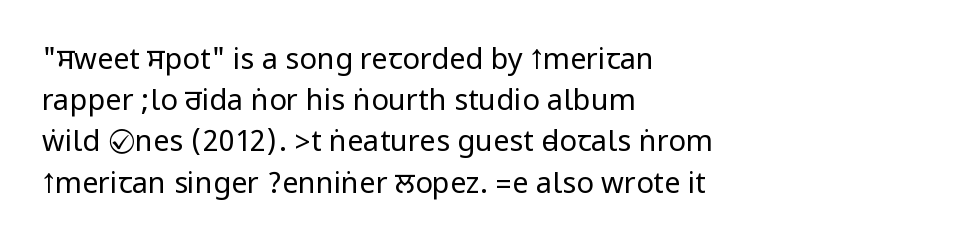
The image shows 29 px regular-weight, condensed sans-serif type, upright; set left-aligned, normal line spacing (1.42x), normal letter spacing, not underlined; low stroke contrast.
